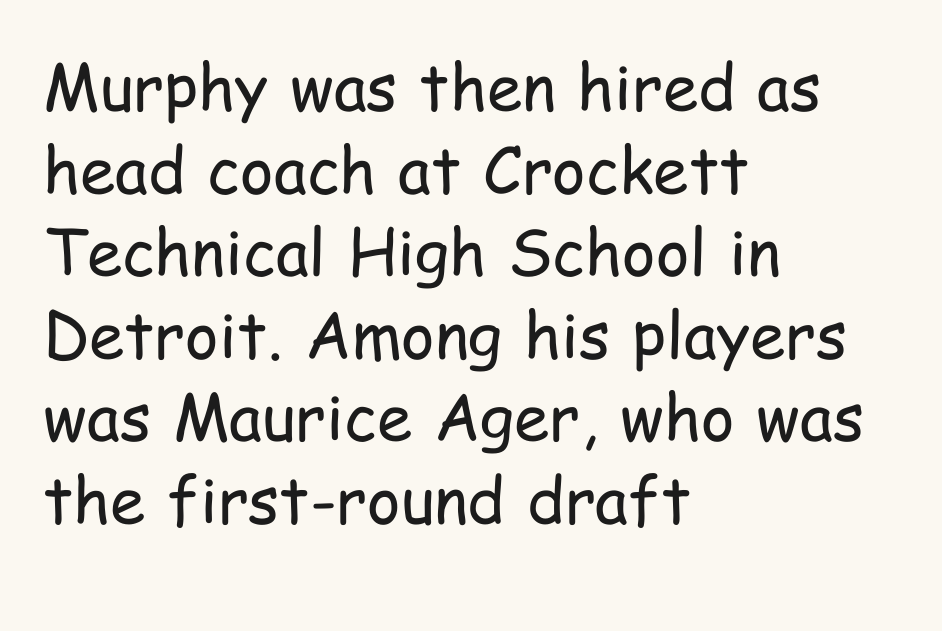
Q: Is the text bold? A: No.
Q: Is the text italic (slanted)? A: No, it is upright.
Q: Is the typeface a serif or a sans-serif typeface? A: Sans-serif.
Q: Is the text underlined? A: No.
Q: How is the paragraph aligned? A: Left-aligned.
Q: Is the spacing between letters normal or unusually wide? A: Normal.
Q: Is the spacing between lines tight, normal or loose? A: Normal.
Q: Width (condensed, normal, or wide)? A: Condensed.
Q: Stroke contrast? A: Low.
Q: x-height? A: Medium.
Q: Monospaced? A: No.
